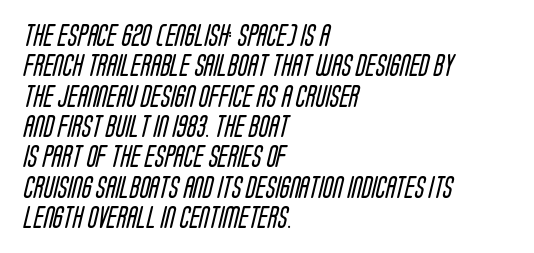
The image shows 23 px text type; set left-aligned, normal line spacing (1.32x), normal letter spacing, not underlined.
